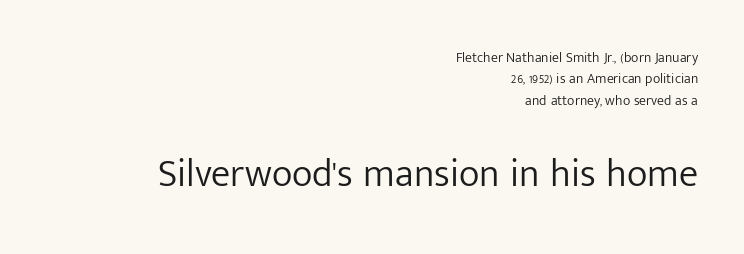
{"serif": "no", "italic": "no", "bold": "no", "weight": "light", "width": "normal", "stroke_contrast": "low", "x_height": "medium", "monospaced": "no", "underline": "no", "align": "right", "line_spacing": "normal", "line_spacing_ratio": 1.53, "letter_spacing": "normal", "letter_spacing_em": 0.0, "larger_block": "second", "size_ratio": 2.79, "glyph_px": 39}
